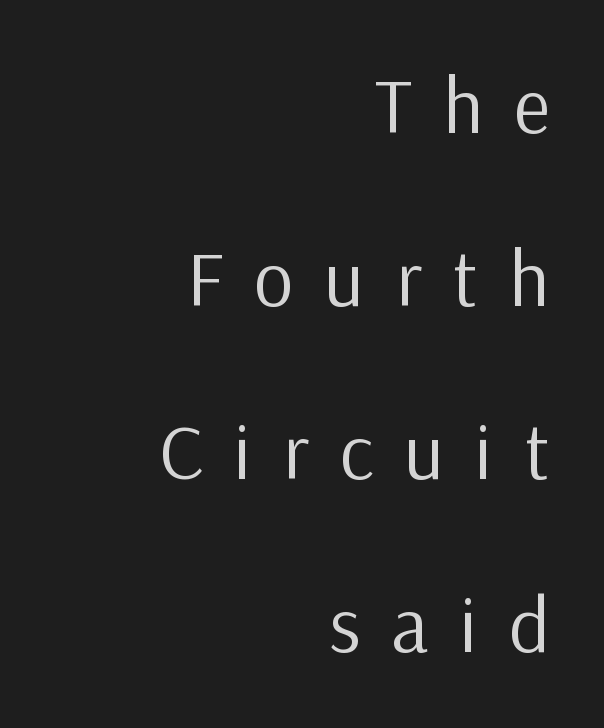
Q: Is the text bold? A: No.
Q: Is the text italic (slanted)? A: No, it is upright.
Q: Is the typeface a serif or a sans-serif typeface? A: Sans-serif.
Q: Is the text underlined? A: No.
Q: How is the paragraph aligned? A: Right-aligned.
Q: Is the spacing between letters normal or unusually wide? A: Unusually wide.
Q: Is the spacing between lines tight, normal or loose? A: Loose.
Q: Width (condensed, normal, or wide)? A: Normal.
Q: Stroke contrast? A: Low.
Q: x-height? A: Medium.
Q: Monospaced? A: No.
